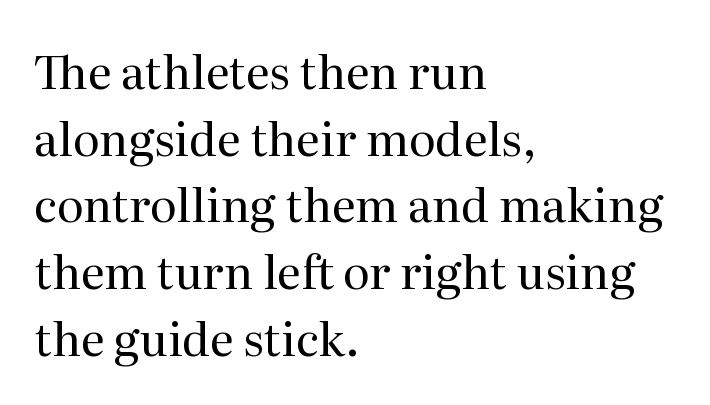
{"serif": "yes", "italic": "no", "bold": "no", "weight": "regular", "width": "normal", "stroke_contrast": "medium", "x_height": "medium", "monospaced": "no", "underline": "no", "align": "left", "line_spacing": "normal", "line_spacing_ratio": 1.45, "letter_spacing": "normal", "letter_spacing_em": 0.0, "glyph_px": 46}
